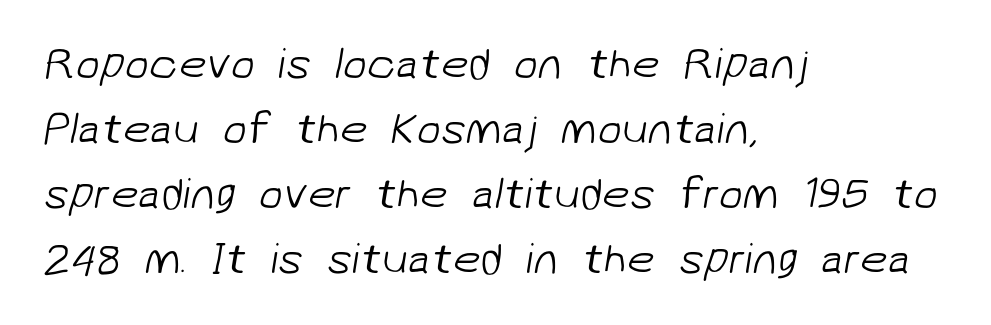
The image shows 44 px light sans-serif type; set left-aligned, normal line spacing (1.48x), normal letter spacing, not underlined; low stroke contrast and a medium x-height.
